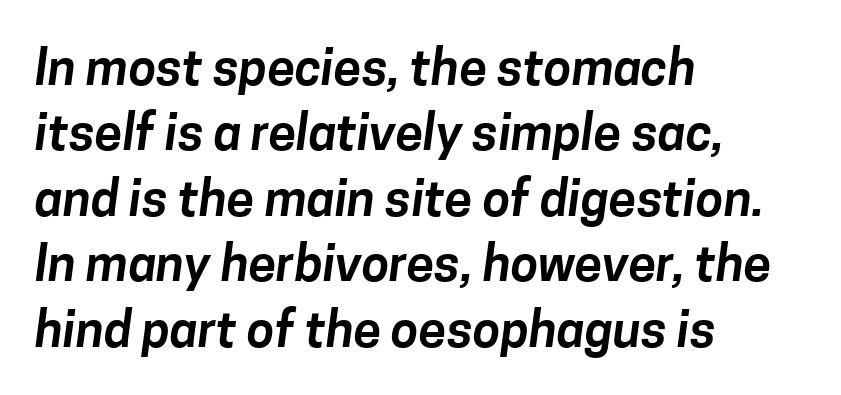
Q: Is the typeface a serif or a sans-serif typeface? A: Sans-serif.
Q: Is the text underlined? A: No.
Q: How is the paragraph aligned? A: Left-aligned.
Q: Is the spacing between letters normal or unusually wide? A: Normal.
Q: Is the spacing between lines tight, normal or loose? A: Normal.
Q: Width (condensed, normal, or wide)? A: Normal.
Q: Stroke contrast? A: Low.
Q: x-height? A: Medium.
Q: Monospaced? A: No.
